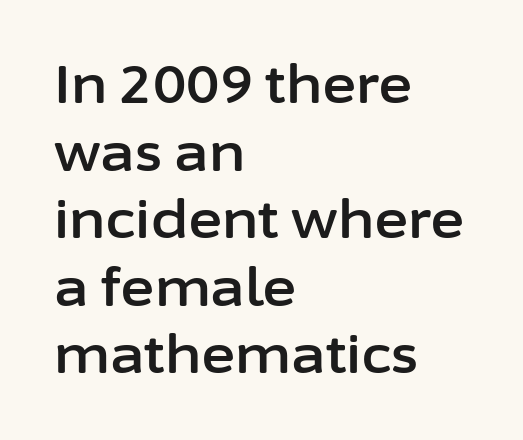
Q: Is the text italic (slanted)? A: No, it is upright.
Q: Is the typeface a serif or a sans-serif typeface? A: Sans-serif.
Q: Is the text underlined? A: No.
Q: How is the paragraph aligned? A: Left-aligned.
Q: Is the spacing between letters normal or unusually wide? A: Normal.
Q: Is the spacing between lines tight, normal or loose? A: Normal.
Q: Width (condensed, normal, or wide)? A: Normal.
Q: Stroke contrast? A: Low.
Q: x-height? A: Medium.
Q: Monospaced? A: No.
